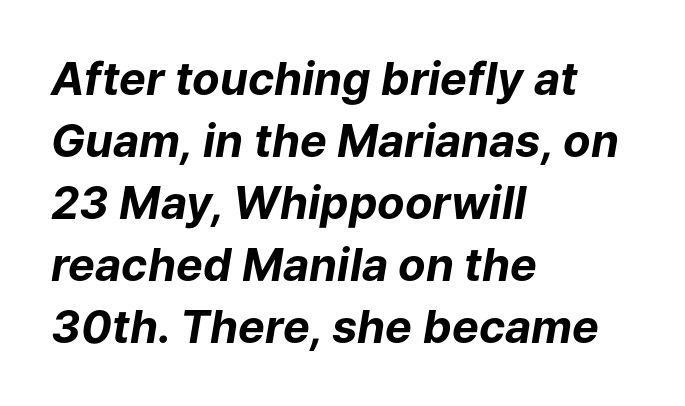
The image shows 45 px bold type, italic (leaning right); set left-aligned, normal line spacing (1.38x), normal letter spacing, not underlined; low stroke contrast and a medium x-height.
